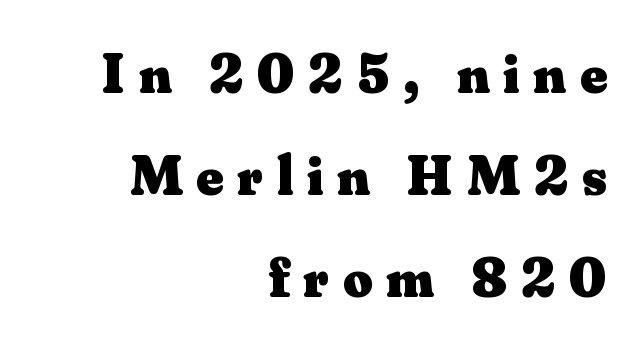
Leftover space on each line is placed entirely before the opening word. Designer's note — italics off, roman on. Is this a sans? No — the strokes have serifs. This sample uses expanded letter spacing, leaving extra air between glyphs.
